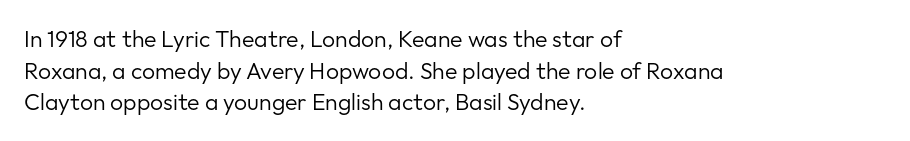
The image shows 23 px text type, upright; set left-aligned, normal line spacing (1.37x), normal letter spacing, not underlined.
